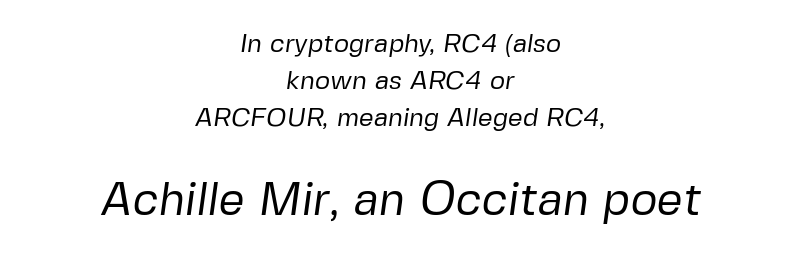
{"serif": "no", "bold": "no", "weight": "regular", "width": "normal", "stroke_contrast": "low", "x_height": "medium", "monospaced": "no", "underline": "no", "align": "center", "line_spacing": "normal", "line_spacing_ratio": 1.42, "letter_spacing": "normal", "letter_spacing_em": 0.0, "larger_block": "second", "size_ratio": 1.77, "glyph_px": 46}
